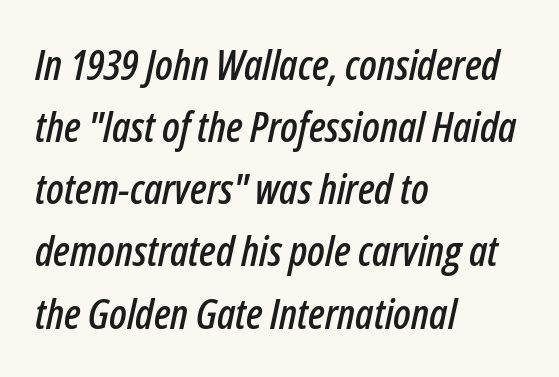
{"italic": "yes", "lean": "right", "slant_degrees": 12, "width": "condensed", "stroke_contrast": "low", "x_height": "medium", "monospaced": "no", "underline": "no", "align": "left", "line_spacing": "normal", "line_spacing_ratio": 1.48, "letter_spacing": "normal", "letter_spacing_em": 0.0, "glyph_px": 42}
